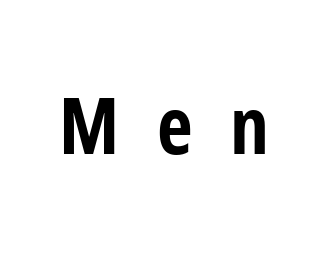
Q: Is the text bold? A: Yes.
Q: Is the text italic (slanted)? A: No, it is upright.
Q: Is the typeface a serif or a sans-serif typeface? A: Sans-serif.
Q: Is the text underlined? A: No.
Q: Is the spacing between letters normal or unusually wide? A: Unusually wide.
Q: Width (condensed, normal, or wide)? A: Condensed.
Q: Stroke contrast? A: Low.
Q: x-height? A: Medium.
Q: Monospaced? A: No.
